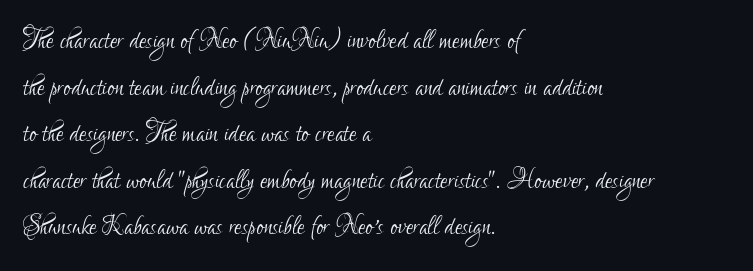
{"serif": "no", "bold": "no", "weight": "light", "width": "condensed", "stroke_contrast": "low", "x_height": "small", "monospaced": "no", "underline": "no", "align": "left", "line_spacing": "normal", "line_spacing_ratio": 1.41, "letter_spacing": "normal", "letter_spacing_em": 0.0, "glyph_px": 33}
